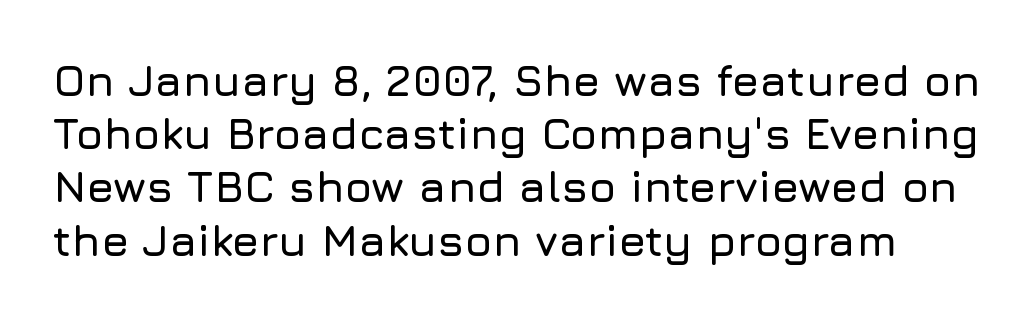
The image shows 44 px sans-serif type, upright; set line spacing 1.21x, normal letter spacing, not underlined; low stroke contrast and a medium x-height.
